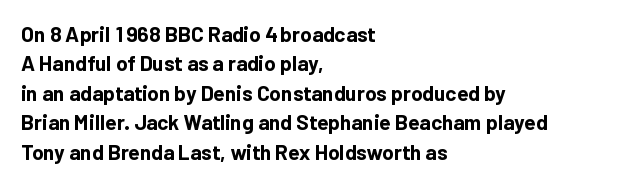
Posture: upright roman. Underlining? Definitely not there. Each line starts at the same left margin while the right side varies. Stroke thickness is high; the sample reads as a true bold. The block of text has a typical density, with ordinary space between rows.
